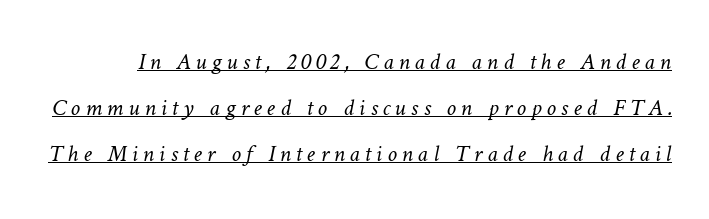
Q: Is the text bold? A: No.
Q: Is the text underlined? A: Yes.
Q: Is the spacing between letters normal or unusually wide? A: Unusually wide.
Q: Is the spacing between lines tight, normal or loose? A: Loose.
